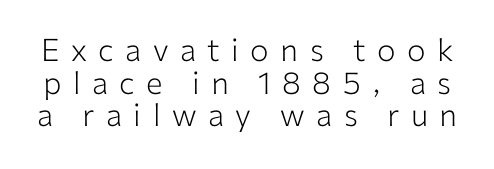
The image shows 31 px light sans-serif type, upright; set tight line spacing (1.05x), unusually wide letter spacing (+0.37 em), not underlined; low stroke contrast and a medium x-height.
